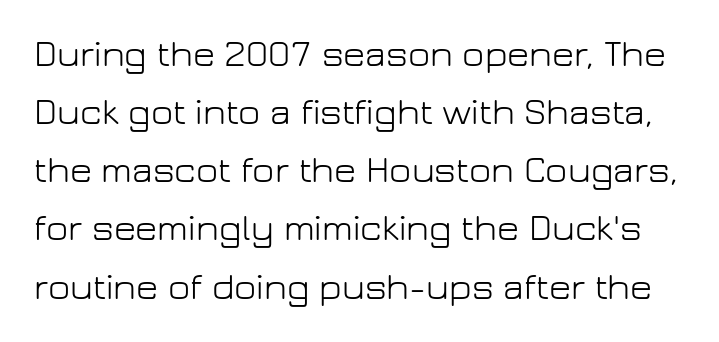
Standard letterfit; no display-style spreading of the glyphs. Serifs: no, the terminals of the letterforms are clean. No italicization has been applied; the sample stays upright. Varying glyph widths throughout — classic text-font behaviour. Is there much room between lines? A standard amount, neither cramped nor airy.
